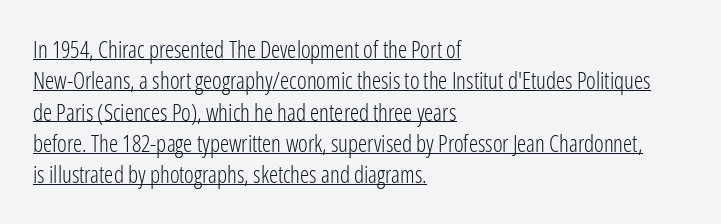
Typeset ragged right — the left edge is the straight one. No extra ink here — the face is not bold. This sample uses an upright cut, with every glyph sitting square on the baseline. In designer terms, the underline attribute is active on this setting.
